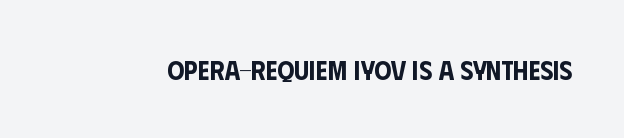
Q: Is the text italic (slanted)? A: No, it is upright.
Q: Is the text underlined? A: No.
Q: Is the spacing between letters normal or unusually wide? A: Normal.
